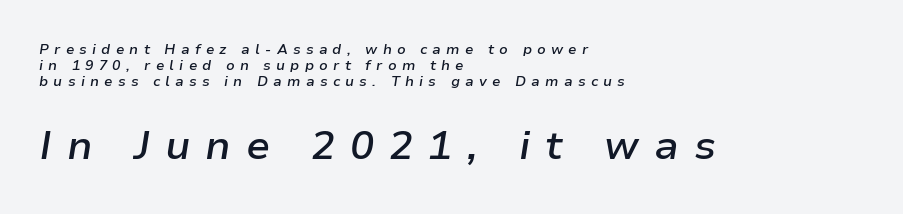
Q: Is the text bold? A: Semi-bold.
Q: Is the text italic (slanted)? A: Yes, it leans right by about 9 degrees.
Q: Is the text underlined? A: No.
Q: How is the paragraph aligned? A: Left-aligned.
Q: Is the spacing between letters normal or unusually wide? A: Unusually wide.
Q: Is the spacing between lines tight, normal or loose? A: Tight.
Q: Which block of text is set in a larger size, the first (top) or the second (bottom)? A: The second (bottom) one.
Q: Width (condensed, normal, or wide)? A: Normal.
Q: Stroke contrast? A: Low.
Q: x-height? A: Medium.
Q: Monospaced? A: No.
